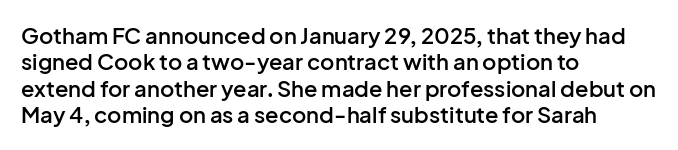
In terms of posture, this sample is upright. Does the copy run flush right? No — it runs flush left. Each word holds together tightly as a unit, with standard inter-letter gaps. Just letters on the line, the space beneath them empty. On the weight axis this lands at semibold, roughly 600.
